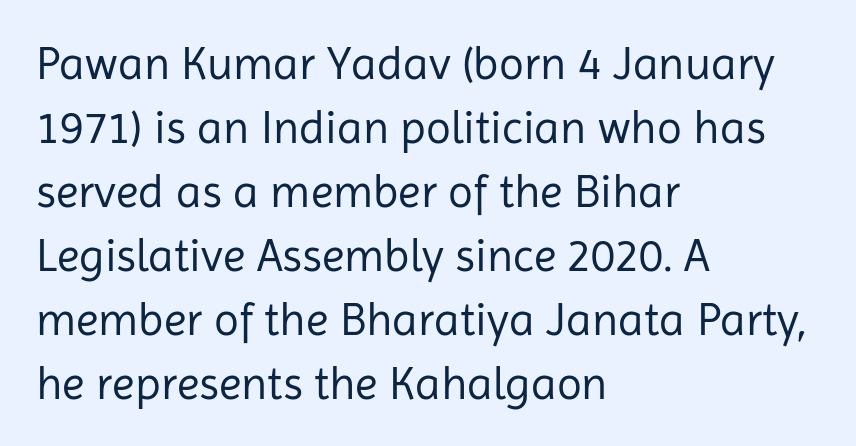
{"serif": "no", "italic": "no", "bold": "no", "weight": "regular", "width": "normal", "stroke_contrast": "low", "x_height": "medium", "monospaced": "no", "underline": "no", "align": "left", "line_spacing": "normal", "line_spacing_ratio": 1.39, "letter_spacing": "normal", "letter_spacing_em": 0.0, "glyph_px": 46}
